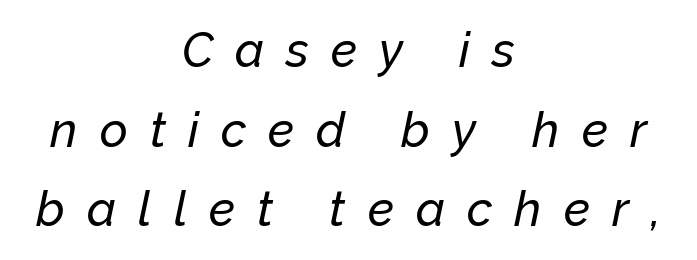
Q: Is the text italic (slanted)? A: Yes, it leans right by about 12 degrees.
Q: Is the text underlined? A: No.
Q: How is the paragraph aligned? A: Centered.
Q: Is the spacing between letters normal or unusually wide? A: Unusually wide.
Q: Is the spacing between lines tight, normal or loose? A: Normal.
Q: Width (condensed, normal, or wide)? A: Normal.
Q: Stroke contrast? A: Low.
Q: x-height? A: Medium.
Q: Monospaced? A: No.
